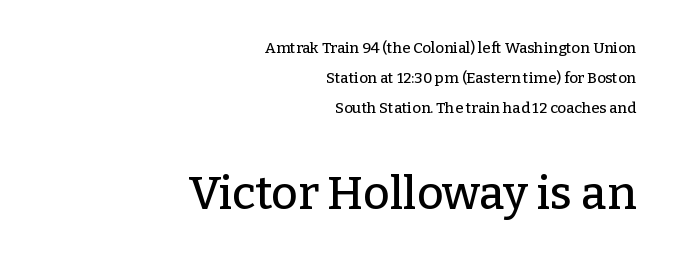
Just letters on the line, the space beneath them empty. Glyph-to-glyph distance matches everyday printed text. The composition opens small and finishes big. Alignment: flush right.
